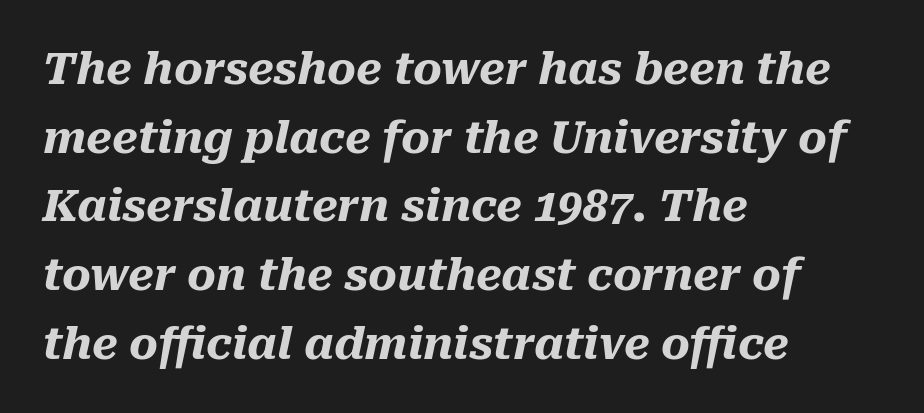
These lines sit exactly where default settings would place them. Inter-character spacing is left at the font's built-in metrics. A dark, heavy texture on the line: the type is bold. Horizontally, the lines are justified to the leading edge only. Looking at the ascenders, they clearly lean.
